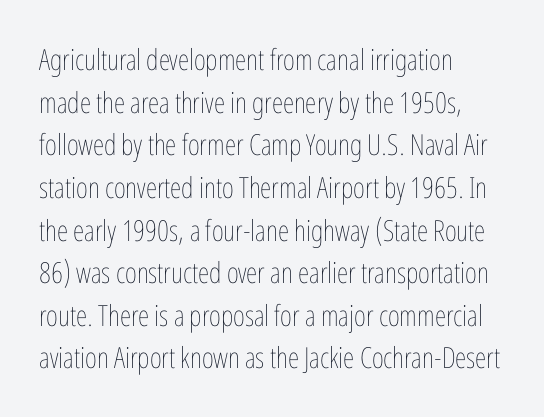
Does the leading feel generous? No, just average. Just letters on the line, the space beneath them empty. The font's upright variant was chosen for this text. Do the characters align in a grid? No, the font is proportional.
